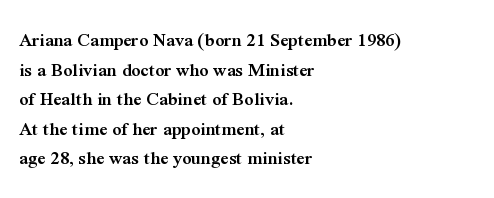
The image shows 20 px text type, upright; set left-aligned, normal line spacing (1.48x), normal letter spacing, not underlined.
